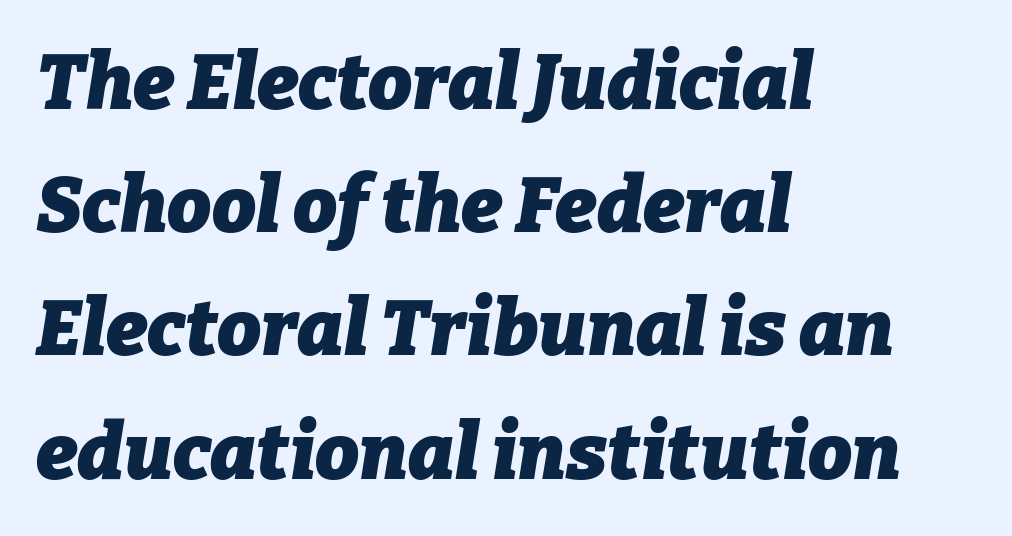
The letters advance in unequal steps, a hallmark of proportional type. The space between consecutive lines is moderate. Every row of glyphs begins at an identical x-position on the left. Bold? Absolutely — the strokes are thick and heavy. Compared with ordinary roman type, these characters are visibly tilted.
